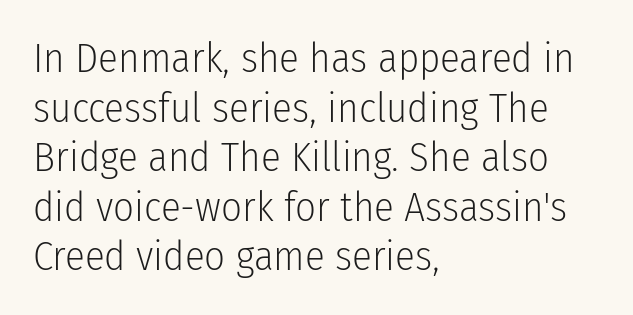
Q: Is the text bold? A: No.
Q: Is the text italic (slanted)? A: No, it is upright.
Q: Is the typeface a serif or a sans-serif typeface? A: Sans-serif.
Q: Is the text underlined? A: No.
Q: How is the paragraph aligned? A: Left-aligned.
Q: Is the spacing between letters normal or unusually wide? A: Normal.
Q: Width (condensed, normal, or wide)? A: Condensed.
Q: Stroke contrast? A: Low.
Q: x-height? A: Medium.
Q: Monospaced? A: No.
